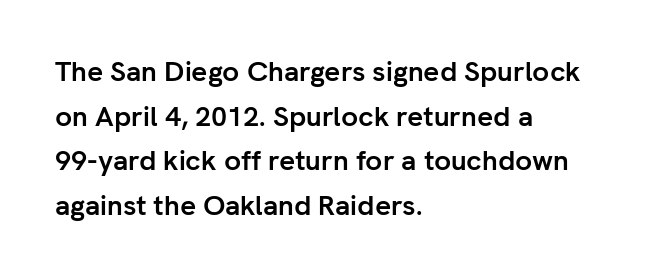
{"serif": "no", "italic": "no", "bold": "yes", "weight": "semibold", "width": "normal", "stroke_contrast": "low", "x_height": "medium", "monospaced": "no", "underline": "no", "align": "left", "line_spacing": "normal", "line_spacing_ratio": 1.59, "letter_spacing": "normal", "letter_spacing_em": 0.0, "glyph_px": 28}
